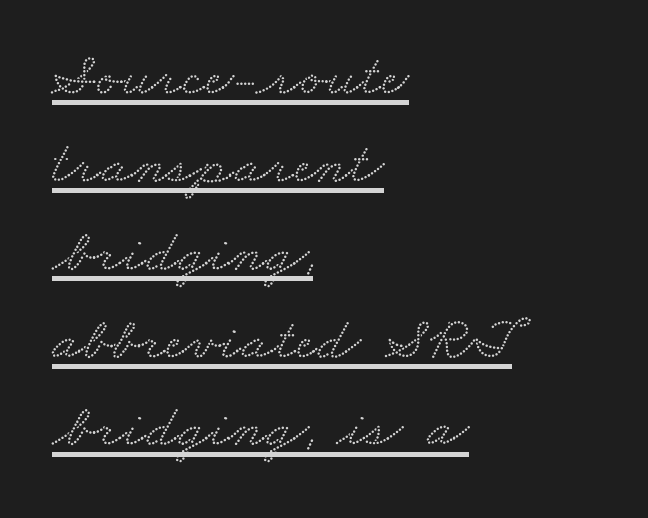
The image shows 61 px wide serif type; set left-aligned, normal line spacing (1.44x), normal letter spacing, underlined; low stroke contrast and a small x-height.
